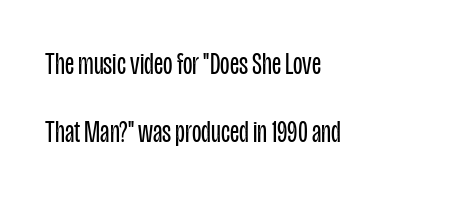
Short and long lines alike share a common starting point at left. Plain, unruled lines of type. Counters stay open thanks to moderate or lighter strokes. Nothing unusual about the tracking: characters are spaced as the font intends. To sum up the face: it is a sans, with no serifs.
